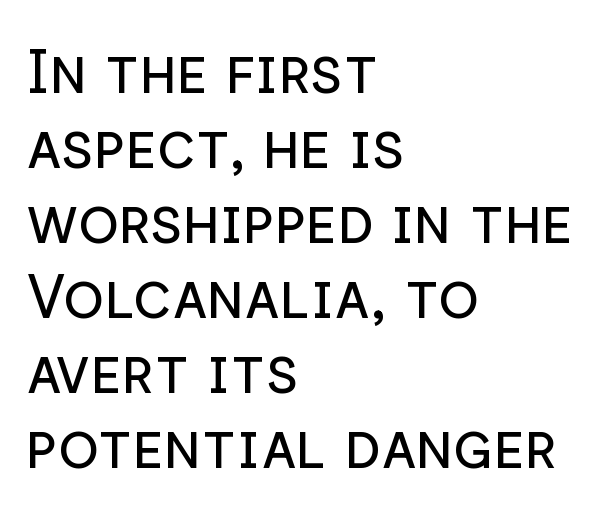
The passage shown is not underscored anywhere. The weight would be labelled regular, book, light, or lighter still. The letters stand straight up with perfectly vertical stems. Character widths vary here, with narrow letters taking less room than wide ones. Which margin do the lines hug? The left one — the right edge is uneven. You can tell from the bare stems that sans-serif type was used.
